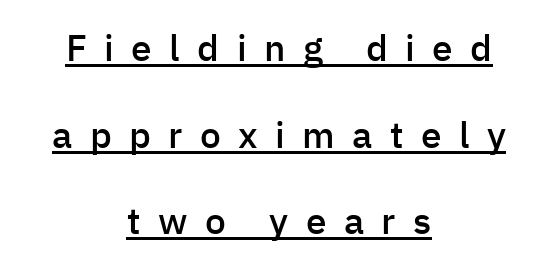
The glyphs have the mass of a demibold cut, below bold. Each line is balanced around a shared central axis. Note the varied advance widths — an 'i' is clearly narrower than an 'm'. The typeface chosen for these lines omits serifs. A typesetter would mark this as roman, not italic.
